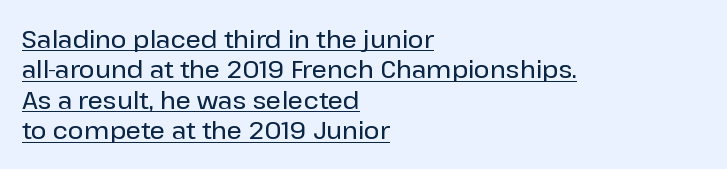
Q: Is the text italic (slanted)? A: No, it is upright.
Q: Is the text underlined? A: Yes.
Q: How is the paragraph aligned? A: Left-aligned.
Q: Is the spacing between letters normal or unusually wide? A: Normal.
Q: Is the spacing between lines tight, normal or loose? A: Normal.
